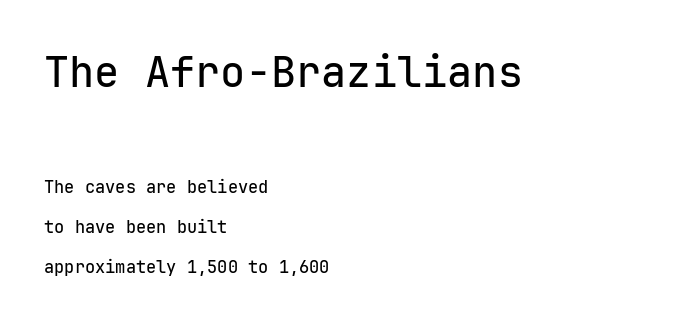
Q: Is the text italic (slanted)? A: No, it is upright.
Q: Is the typeface a serif or a sans-serif typeface? A: Sans-serif.
Q: Is the text underlined? A: No.
Q: How is the paragraph aligned? A: Left-aligned.
Q: Is the spacing between letters normal or unusually wide? A: Normal.
Q: Is the spacing between lines tight, normal or loose? A: Loose.
Q: Which block of text is set in a larger size, the first (top) or the second (bottom)? A: The first (top) one.
Q: Width (condensed, normal, or wide)? A: Normal.
Q: Stroke contrast? A: Low.
Q: x-height? A: Medium.
Q: Monospaced? A: Yes.
